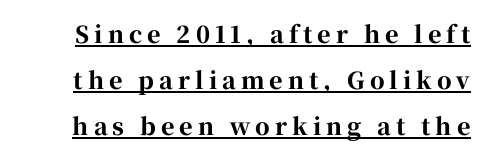
Q: Is the text bold? A: Yes.
Q: Is the text italic (slanted)? A: No, it is upright.
Q: Is the text underlined? A: Yes.
Q: Is the spacing between letters normal or unusually wide? A: Unusually wide.
Q: Is the spacing between lines tight, normal or loose? A: Loose.
